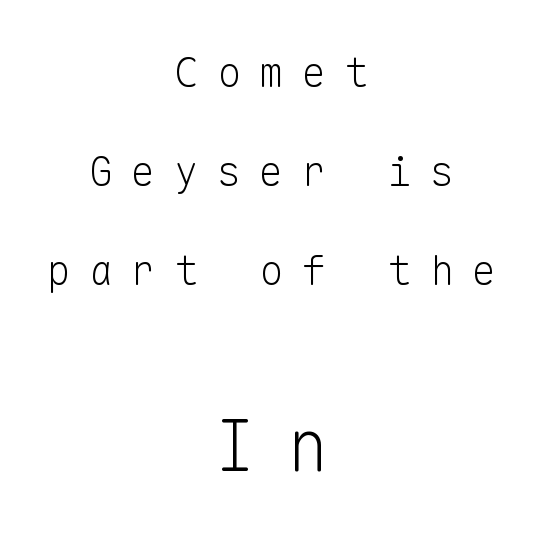
Q: Is the text bold? A: No.
Q: Is the text italic (slanted)? A: No, it is upright.
Q: Is the typeface a serif or a sans-serif typeface? A: Sans-serif.
Q: Is the text underlined? A: No.
Q: How is the paragraph aligned? A: Centered.
Q: Is the spacing between letters normal or unusually wide? A: Unusually wide.
Q: Is the spacing between lines tight, normal or loose? A: Loose.
Q: Which block of text is set in a larger size, the first (top) or the second (bottom)? A: The second (bottom) one.
Q: Width (condensed, normal, or wide)? A: Normal.
Q: Stroke contrast? A: Low.
Q: x-height? A: Medium.
Q: Monospaced? A: Yes.
